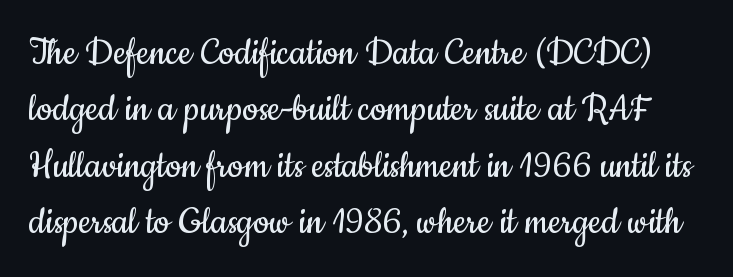
The image shows 44 px regular-weight, condensed sans-serif type; set normal line spacing (1.28x), normal letter spacing, not underlined; low stroke contrast and a small x-height.
